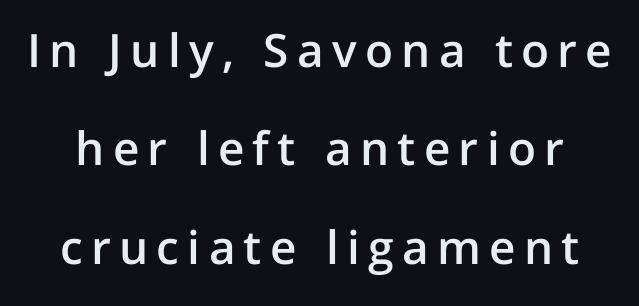
Heft: intermediate — a semibold. The space beneath each line is pristine and unruled. Horizontal bands of white between lines are thick stripes. The text was rendered using a sans face with plain stroke endings. The typography opts for an upright posture over an oblique one. The rendering uses natural spacing where letterforms have individual widths.
